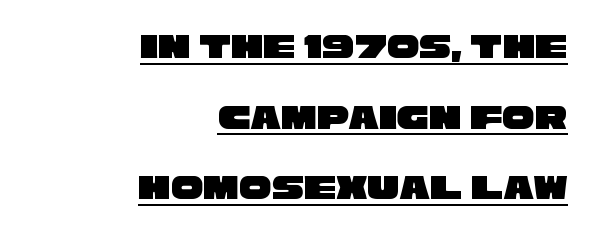
The image shows 36 px wide sans-serif type; set right-aligned, loose line spacing (1.96x), normal letter spacing, underlined; low stroke contrast and a large x-height.
